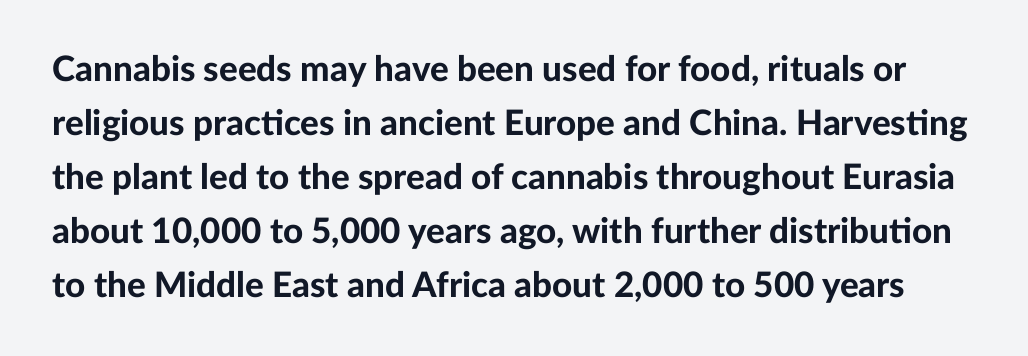
Q: Is the text bold? A: Yes.
Q: Is the text italic (slanted)? A: No, it is upright.
Q: Is the typeface a serif or a sans-serif typeface? A: Sans-serif.
Q: Is the text underlined? A: No.
Q: Is the spacing between letters normal or unusually wide? A: Normal.
Q: Is the spacing between lines tight, normal or loose? A: Normal.
Q: Width (condensed, normal, or wide)? A: Normal.
Q: Stroke contrast? A: Low.
Q: x-height? A: Medium.
Q: Monospaced? A: No.
